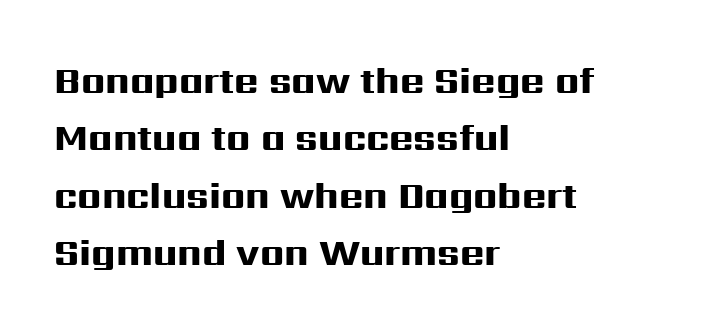
Thick stems and heavy bowls — unmistakably bold. No extra tracking has been applied to these lines. The designer left line spacing at the default. Type style note: lacks serifs.
